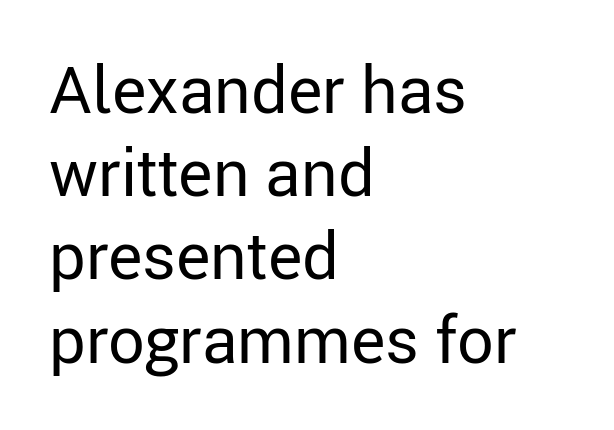
Glance below the letters and you will spot only blank space. Where is the straight margin? On the left. The letters advance in unequal steps, a hallmark of proportional type. Rows of type keep a routine distance in the vertical direction. Vertical stems look standard width or narrower in stroke. Tall strokes in this sample are plumb rather than angled.
